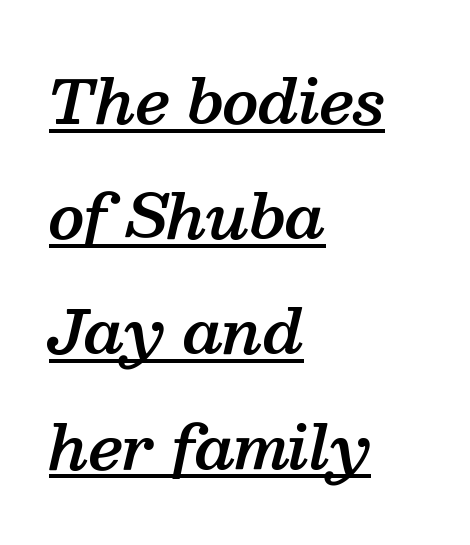
{"serif": "yes", "italic": "yes", "lean": "right", "slant_degrees": 13, "bold": "semi", "weight": "semibold", "width": "normal", "stroke_contrast": "medium", "x_height": "medium", "monospaced": "no", "underline": "yes", "align": "left", "line_spacing": "loose", "line_spacing_ratio": 1.92, "letter_spacing": "normal", "letter_spacing_em": 0.0, "glyph_px": 60}
